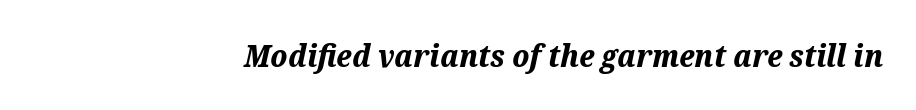
This rendering leaves character spacing at its baseline value. Set as a true bold cut, around the 700 mark. The letters advance in unequal steps, a hallmark of proportional type. Descender tails drop into unmarked territory. Posture: slanted.
